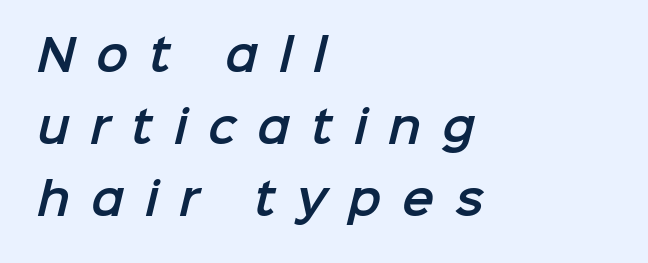
{"serif": "no", "width": "normal", "stroke_contrast": "low", "x_height": "medium", "monospaced": "no", "underline": "no", "align": "left", "line_spacing": "normal", "line_spacing_ratio": 1.68, "letter_spacing": "wide", "letter_spacing_em": 0.48, "glyph_px": 43}
